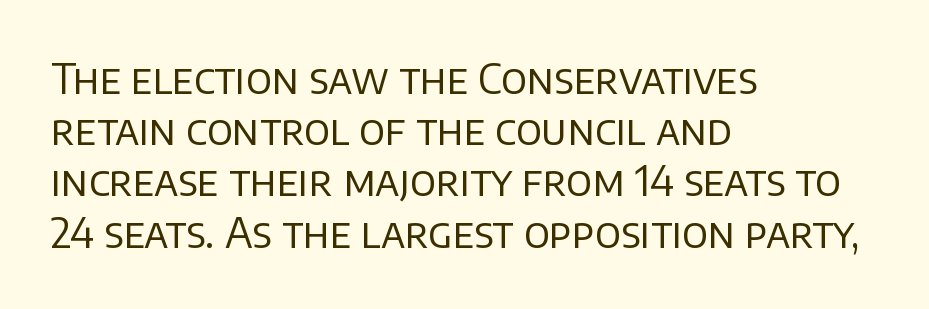
Check the space under the baseline: it is left empty. Baseline-to-baseline distance is the conventional proportion of letter height. The characters display no serif detailing; their extremities are plain. Vertical strokes here are truly vertical.
